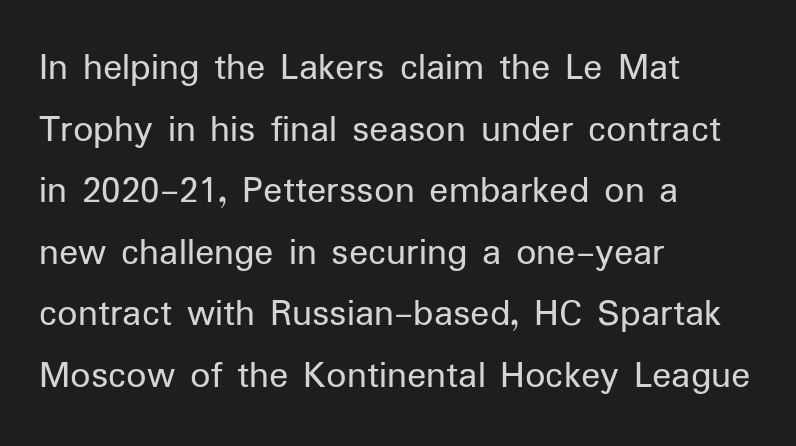
Q: Is the text bold? A: No.
Q: Is the text italic (slanted)? A: No, it is upright.
Q: Is the typeface a serif or a sans-serif typeface? A: Sans-serif.
Q: Is the text underlined? A: No.
Q: How is the paragraph aligned? A: Left-aligned.
Q: Is the spacing between letters normal or unusually wide? A: Normal.
Q: Is the spacing between lines tight, normal or loose? A: Normal.
Q: Width (condensed, normal, or wide)? A: Normal.
Q: Stroke contrast? A: Low.
Q: x-height? A: Medium.
Q: Monospaced? A: No.
